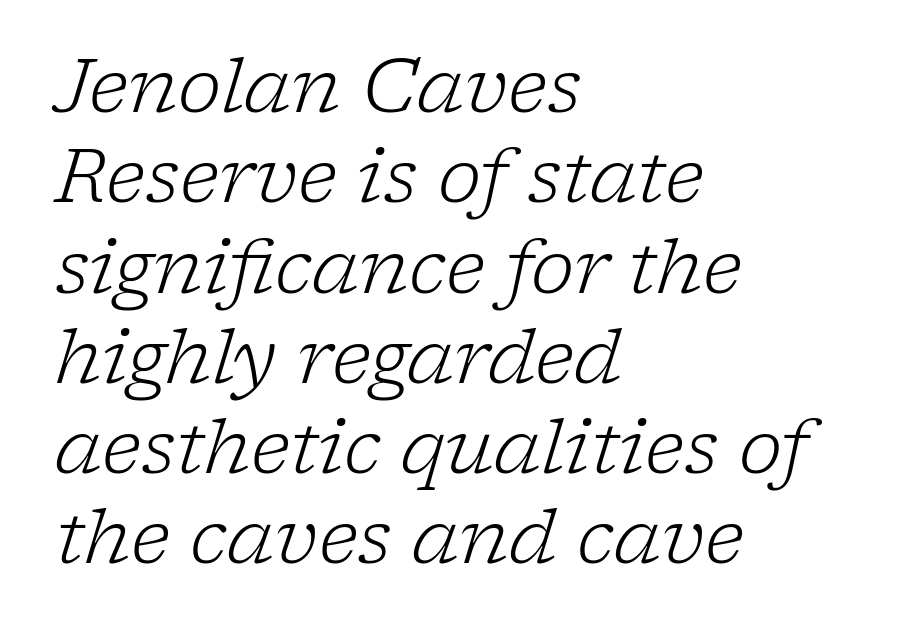
Q: Is the text bold? A: No.
Q: Is the text italic (slanted)? A: Yes, it leans right by about 17 degrees.
Q: Is the typeface a serif or a sans-serif typeface? A: Serif.
Q: Is the text underlined? A: No.
Q: How is the paragraph aligned? A: Left-aligned.
Q: Is the spacing between letters normal or unusually wide? A: Normal.
Q: Width (condensed, normal, or wide)? A: Normal.
Q: Stroke contrast? A: Low.
Q: x-height? A: Medium.
Q: Monospaced? A: No.
